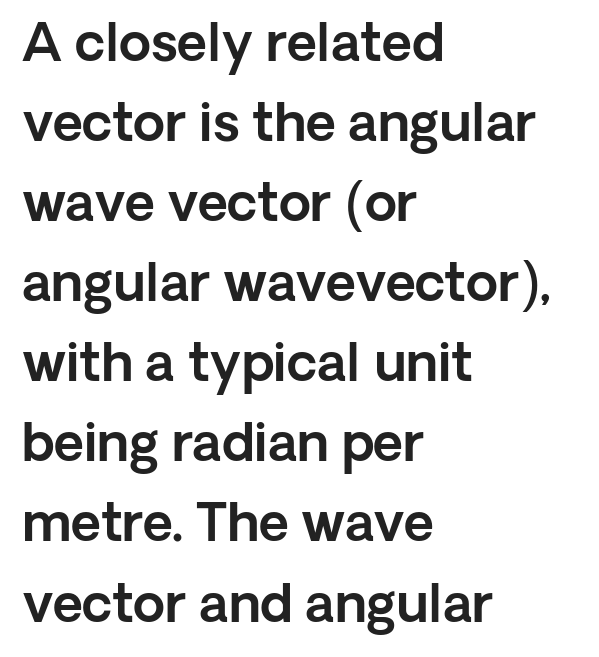
Q: Is the text italic (slanted)? A: No, it is upright.
Q: Is the typeface a serif or a sans-serif typeface? A: Sans-serif.
Q: Is the text underlined? A: No.
Q: How is the paragraph aligned? A: Left-aligned.
Q: Is the spacing between letters normal or unusually wide? A: Normal.
Q: Is the spacing between lines tight, normal or loose? A: Normal.
Q: Width (condensed, normal, or wide)? A: Normal.
Q: x-height? A: Medium.
Q: Monospaced? A: No.
